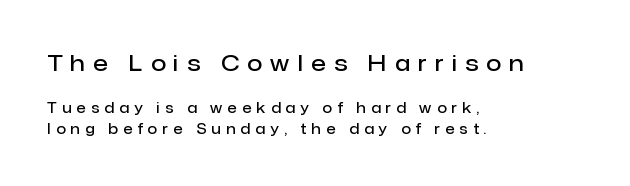
The image shows 22 px text type, upright; set left-aligned, normal line spacing (1.47x), unusually wide letter spacing (+0.38 em), not underlined; the first (top) block is 1.57x larger.
